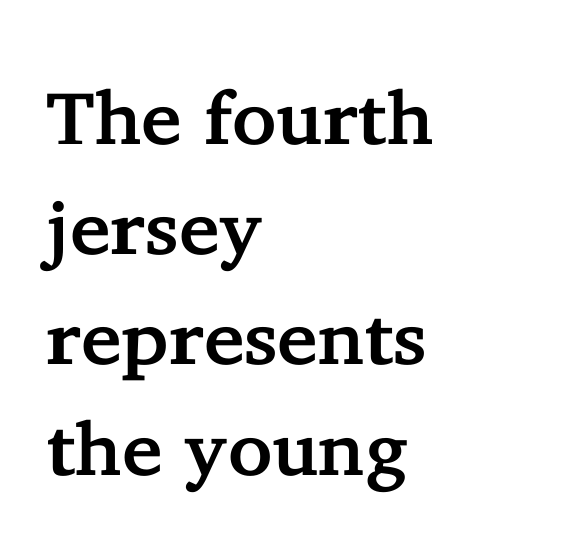
The image shows 75 px serif type, upright; set left-aligned, normal line spacing (1.47x), normal letter spacing, not underlined; low stroke contrast and a medium x-height.
